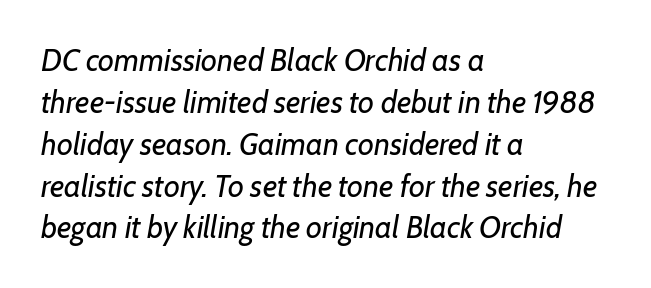
{"italic": "yes", "lean": "right", "slant_degrees": 7, "bold": "no", "weight": "regular", "width": "normal", "stroke_contrast": "low", "x_height": "medium", "monospaced": "no", "underline": "no", "align": "left", "line_spacing": "normal", "line_spacing_ratio": 1.35, "letter_spacing": "normal", "letter_spacing_em": 0.0, "glyph_px": 31}
